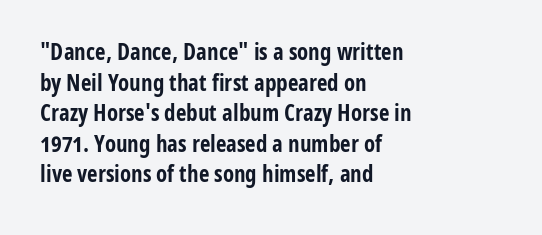
{"italic": "no", "bold": "yes", "underline": "no", "align": "left", "line_spacing": "normal", "line_spacing_ratio": 1.33, "letter_spacing": "normal", "letter_spacing_em": 0.0, "glyph_px": 23}
